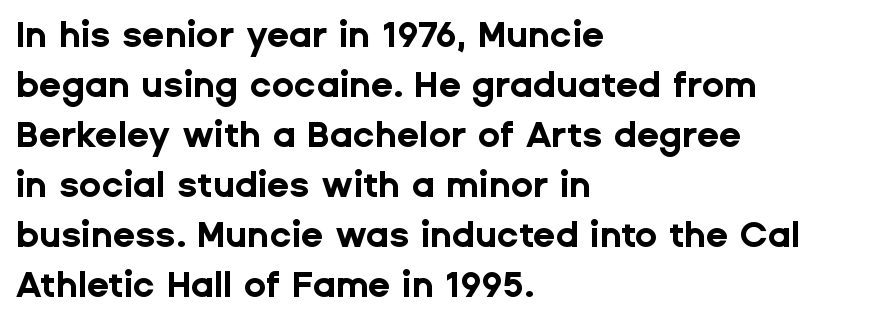
The image shows 36 px bold sans-serif type, upright; set left-aligned, normal line spacing (1.39x), normal letter spacing, not underlined; low stroke contrast and a medium x-height.
